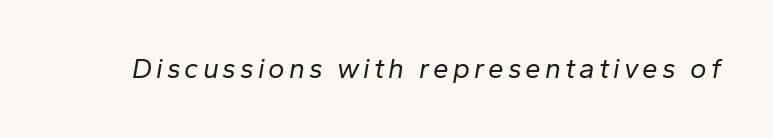
Q: Is the text bold? A: No.
Q: Is the text italic (slanted)? A: Yes, it leans right by about 10 degrees.
Q: Is the text underlined? A: No.
Q: Width (condensed, normal, or wide)? A: Normal.
Q: Stroke contrast? A: Low.
Q: x-height? A: Medium.
Q: Monospaced? A: No.
